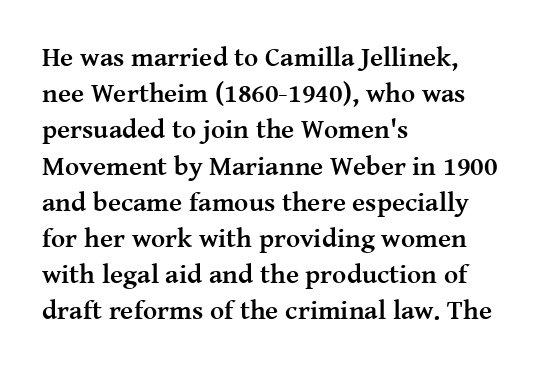
{"italic": "no", "bold": "yes", "underline": "no", "align": "left", "line_spacing": "normal", "line_spacing_ratio": 1.34, "letter_spacing": "normal", "letter_spacing_em": 0.0, "glyph_px": 27}
